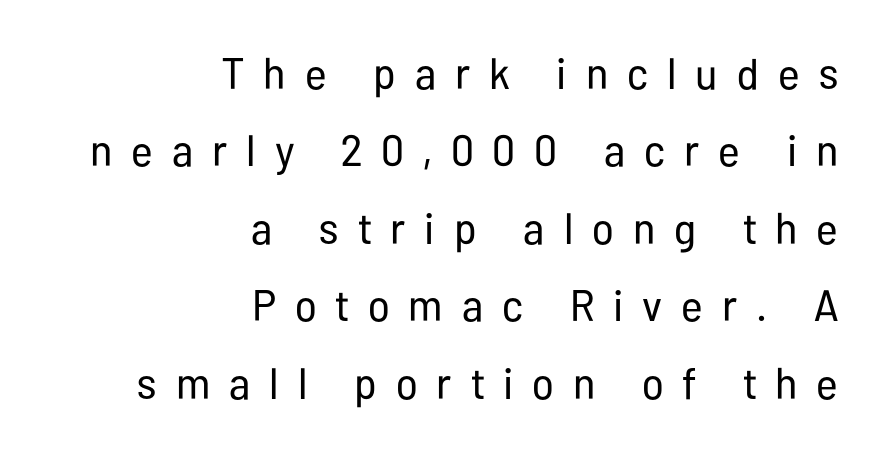
The space directly below the letters is spotless. Observe the wide spacing: letters keep a clear distance from each other. The passage shown is typed in a proportional face where columns would drift. The typesetting does not lean heavy: it is not bold. The typesetter chose a ragged-left arrangement here.
